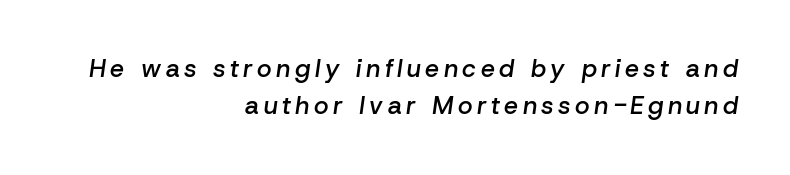
The image shows 25 px text type, italic (leaning right); set right-aligned, normal line spacing (1.49x), not underlined.
